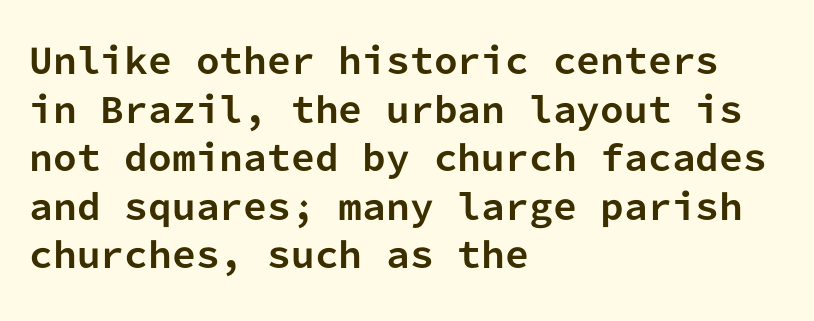
Q: Is the text bold? A: Yes.
Q: Is the text italic (slanted)? A: No, it is upright.
Q: Is the typeface a serif or a sans-serif typeface? A: Sans-serif.
Q: Is the text underlined? A: No.
Q: How is the paragraph aligned? A: Left-aligned.
Q: Is the spacing between letters normal or unusually wide? A: Normal.
Q: Is the spacing between lines tight, normal or loose? A: Normal.
Q: Width (condensed, normal, or wide)? A: Normal.
Q: Stroke contrast? A: Low.
Q: x-height? A: Medium.
Q: Monospaced? A: Yes.
